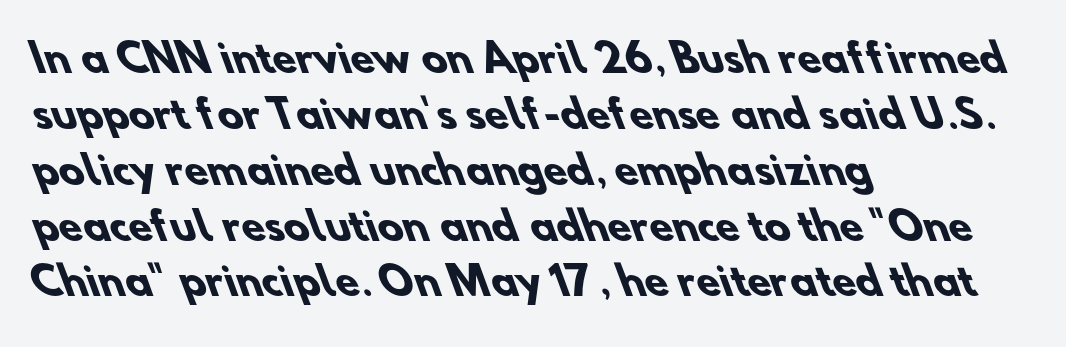
Only glyphs here, with clear space below each row. The rendering shows plain stroke endings on the letterforms — a sans-serif design. Typesetter's note: full bold, strokes at maximum text heaviness. The space between consecutive lines is moderate. The rendering uses natural spacing where letterforms have individual widths.
